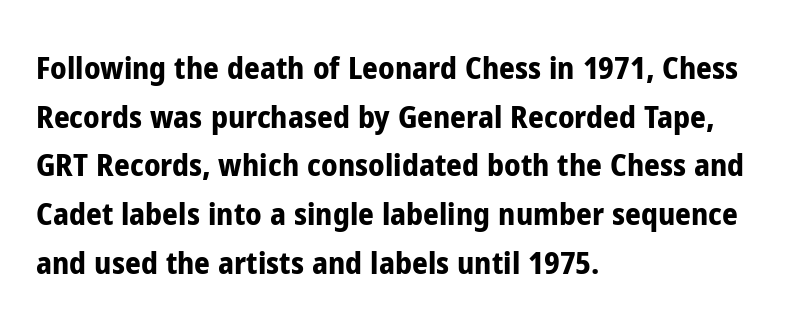
{"serif": "no", "italic": "no", "bold": "yes", "weight": "bold", "width": "condensed", "stroke_contrast": "low", "x_height": "medium", "monospaced": "no", "underline": "no", "align": "left", "line_spacing": "normal", "line_spacing_ratio": 1.57, "letter_spacing": "normal", "letter_spacing_em": 0.0, "glyph_px": 31}
